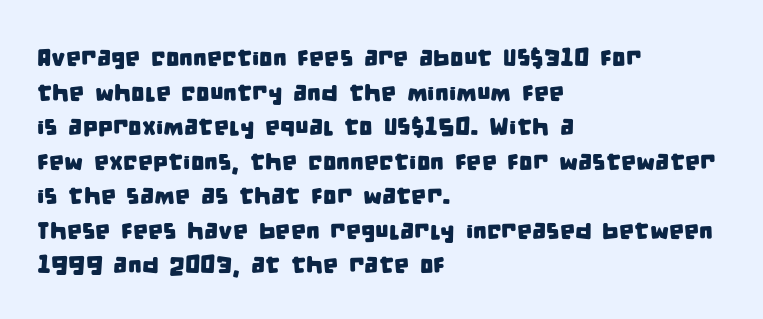
The image shows 24 px text type; set left-aligned, normal line spacing (1.44x), normal letter spacing, not underlined.
